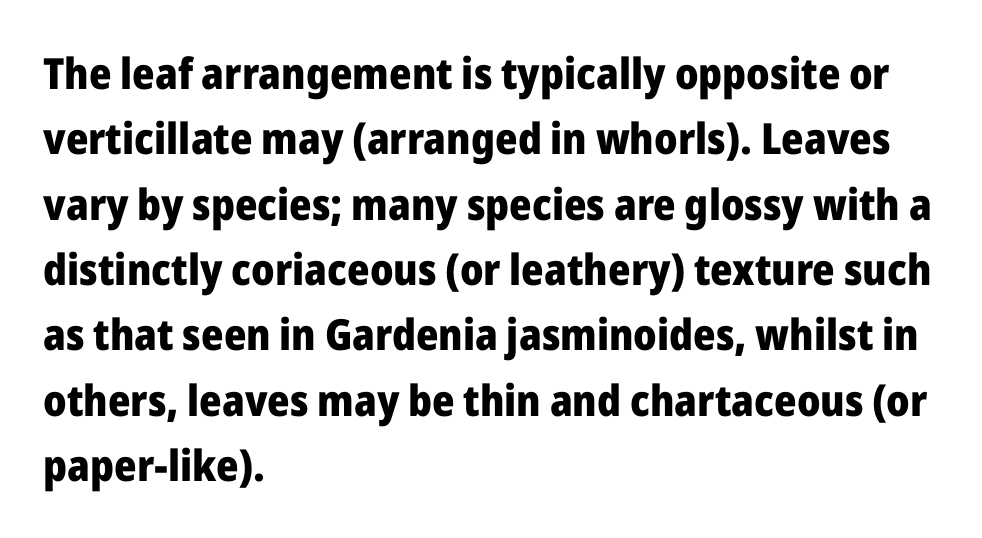
Q: Is the text bold? A: Yes.
Q: Is the text italic (slanted)? A: No, it is upright.
Q: Is the typeface a serif or a sans-serif typeface? A: Sans-serif.
Q: Is the text underlined? A: No.
Q: How is the paragraph aligned? A: Left-aligned.
Q: Is the spacing between letters normal or unusually wide? A: Normal.
Q: Is the spacing between lines tight, normal or loose? A: Normal.
Q: Width (condensed, normal, or wide)? A: Normal.
Q: Stroke contrast? A: Low.
Q: x-height? A: Medium.
Q: Monospaced? A: No.
